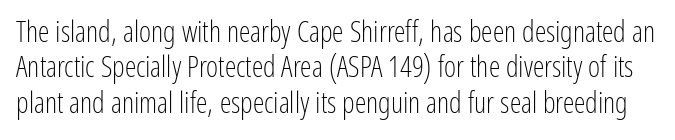
Q: Is the text bold? A: No.
Q: Is the text italic (slanted)? A: No, it is upright.
Q: Is the typeface a serif or a sans-serif typeface? A: Sans-serif.
Q: Is the text underlined? A: No.
Q: Is the spacing between letters normal or unusually wide? A: Normal.
Q: Width (condensed, normal, or wide)? A: Condensed.
Q: Stroke contrast? A: Low.
Q: x-height? A: Medium.
Q: Monospaced? A: No.
